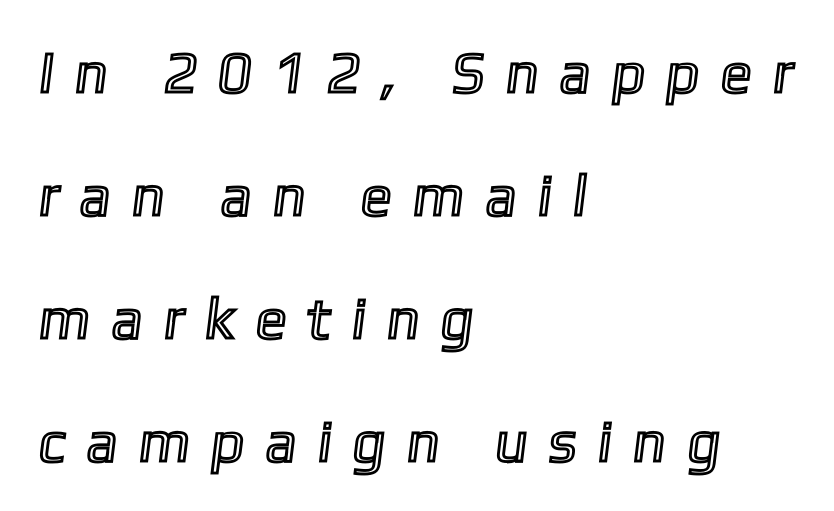
A typesetter would call this leading open, well beyond the default. Anything drawn beneath the words? Only blank space. Words appear elongated and porous because spacing is wide. Alignment: flush left. Do the characters align in a grid? No, the font is proportional.
